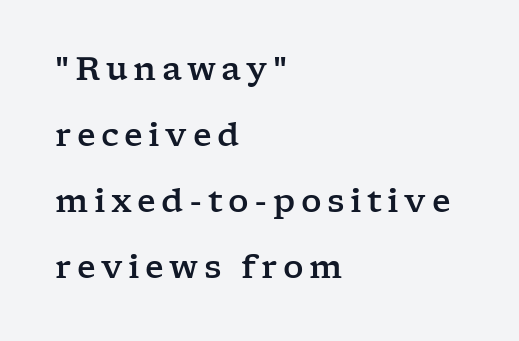
{"serif": "yes", "italic": "no", "width": "wide", "stroke_contrast": "low", "x_height": "medium", "monospaced": "no", "underline": "no", "align": "left", "line_spacing": "loose", "line_spacing_ratio": 2.06, "glyph_px": 32}
